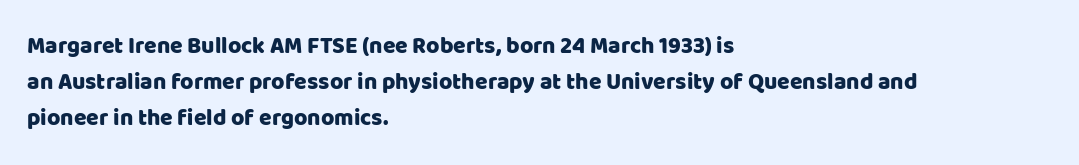
Q: Is the text italic (slanted)? A: No, it is upright.
Q: Is the text underlined? A: No.
Q: How is the paragraph aligned? A: Left-aligned.
Q: Is the spacing between letters normal or unusually wide? A: Normal.
Q: Is the spacing between lines tight, normal or loose? A: Normal.
